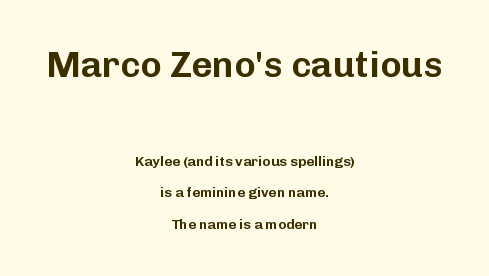
The image shows 36 px sans-serif type, upright; set centered, loose line spacing (2.23x), normal letter spacing, not underlined; the first (top) block is 2.57x larger; low stroke contrast and a medium x-height.
